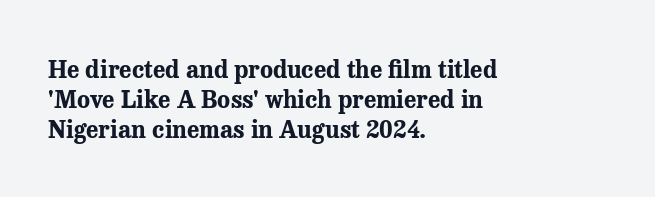
{"italic": "no", "bold": "yes", "underline": "no", "align": "left", "line_spacing_ratio": 1.24, "letter_spacing": "normal", "letter_spacing_em": 0.0, "glyph_px": 24}
